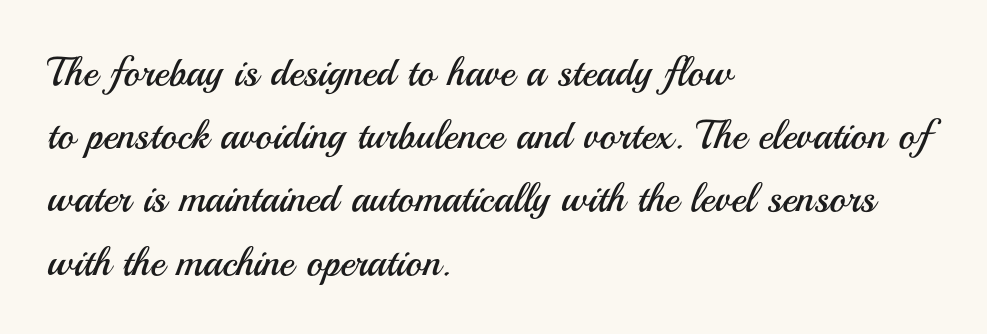
Words appear dense and cohesive because spacing is normal. Type style note: lacks serifs. The space beneath each line is pristine and unruled. Looks like regular typesetting: each glyph gets only the width it needs.
